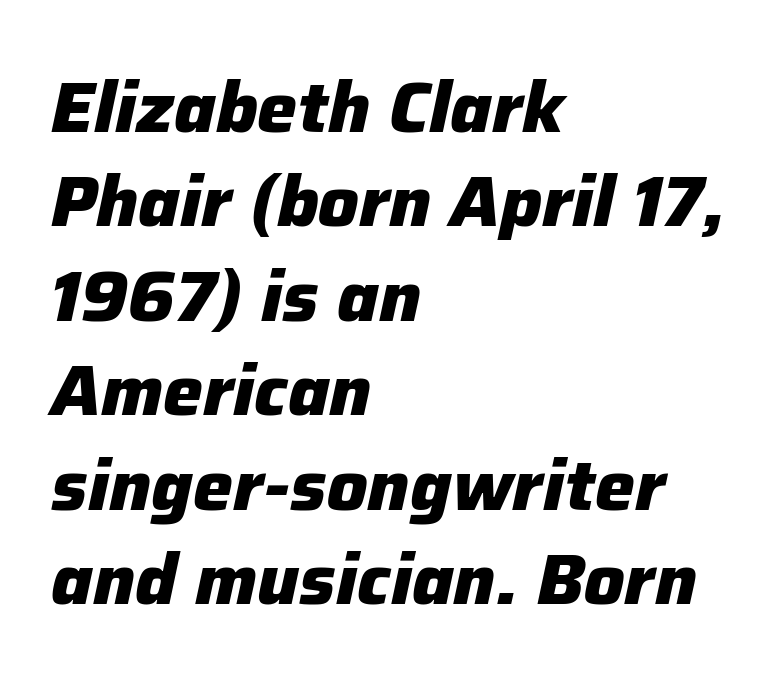
Spacing between characters is what you'd get straight out of the box. Horizontally, the lines are justified to the leading edge only. Words float on clear page, feet unadorned. Vertically, the passage feels balanced, rows spaced as you'd expect. The passage shown is emphatically bold.
